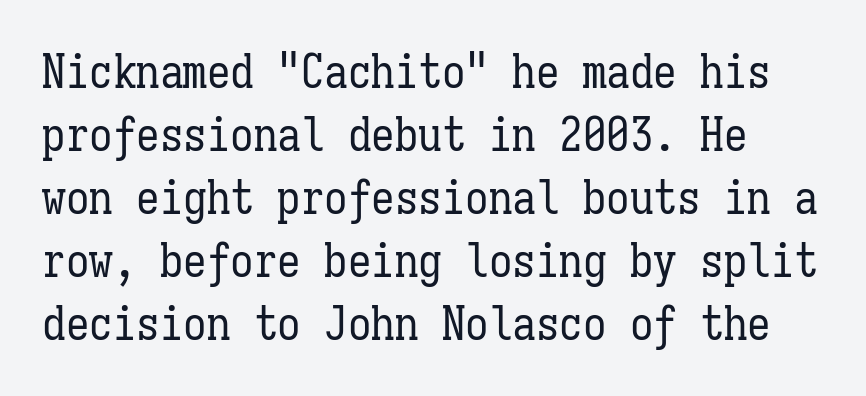
{"italic": "no", "bold": "no", "weight": "regular", "width": "condensed", "stroke_contrast": "low", "x_height": "medium", "monospaced": "yes", "underline": "no", "line_spacing": "normal", "line_spacing_ratio": 1.34, "letter_spacing": "normal", "letter_spacing_em": 0.0, "glyph_px": 47}
